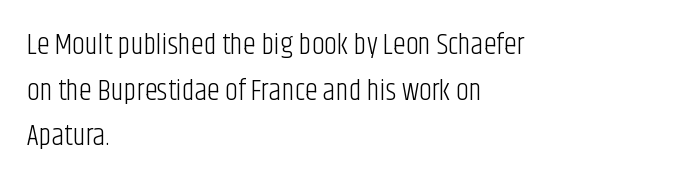
{"serif": "no", "italic": "no", "bold": "no", "weight": "light", "width": "condensed", "stroke_contrast": "low", "x_height": "large", "monospaced": "no", "underline": "no", "align": "left", "line_spacing": "normal", "line_spacing_ratio": 1.57, "letter_spacing": "normal", "letter_spacing_em": 0.0, "glyph_px": 29}
